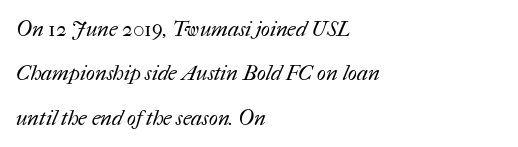
Heft: none added — not bold. Honestly, the letter spacing is just normal — you wouldn't notice it. Left-aligned paragraph, ragged on the right. Reading down the column, the eye jumps a long way to each next line.
